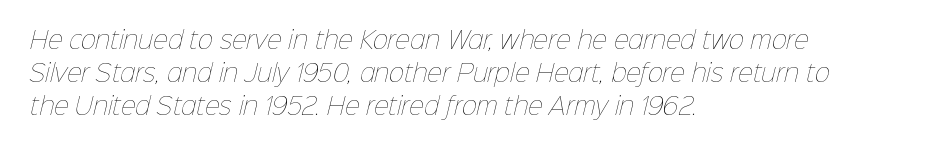
Q: Is the text bold? A: No.
Q: Is the text underlined? A: No.
Q: How is the paragraph aligned? A: Left-aligned.
Q: Is the spacing between letters normal or unusually wide? A: Normal.
Q: Is the spacing between lines tight, normal or loose? A: Normal.
